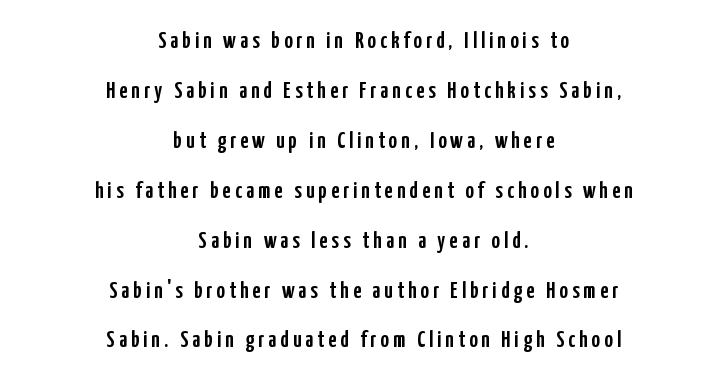
{"italic": "no", "underline": "no", "align": "center", "line_spacing": "loose", "line_spacing_ratio": 2.17, "glyph_px": 23}
